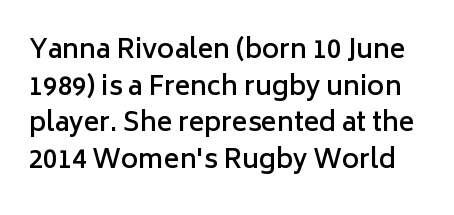
Q: Is the text bold? A: Semi-bold.
Q: Is the text italic (slanted)? A: No, it is upright.
Q: Is the text underlined? A: No.
Q: Is the spacing between letters normal or unusually wide? A: Normal.
Q: Is the spacing between lines tight, normal or loose? A: Normal.
